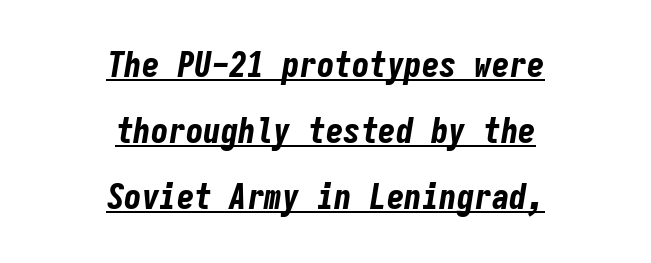
{"italic": "yes", "lean": "right", "slant_degrees": 9, "bold": "yes", "weight": "bold", "width": "condensed", "stroke_contrast": "low", "x_height": "medium", "monospaced": "yes", "underline": "yes", "align": "center", "line_spacing_ratio": 1.89, "letter_spacing": "normal", "letter_spacing_em": 0.0, "glyph_px": 35}
